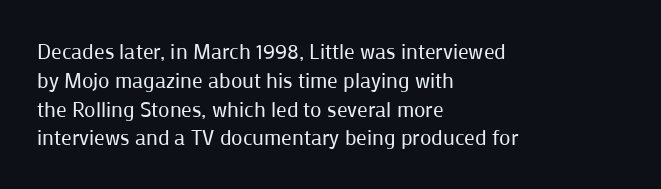
Each new line begins a customary step beneath the previous one. Stems here are at most as thick as an everyday book face. Words appear dense and cohesive because spacing is normal. Descenders hang freely into open space. The axis of the letterforms is exactly vertical.
